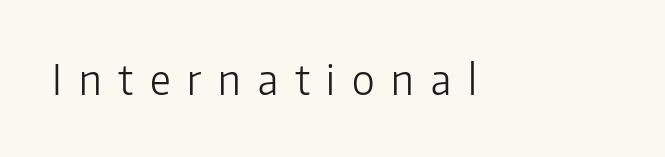
{"serif": "no", "italic": "no", "bold": "no", "weight": "light", "width": "normal", "stroke_contrast": "low", "x_height": "medium", "monospaced": "no", "underline": "no", "letter_spacing": "wide", "letter_spacing_em": 0.41, "glyph_px": 41}
